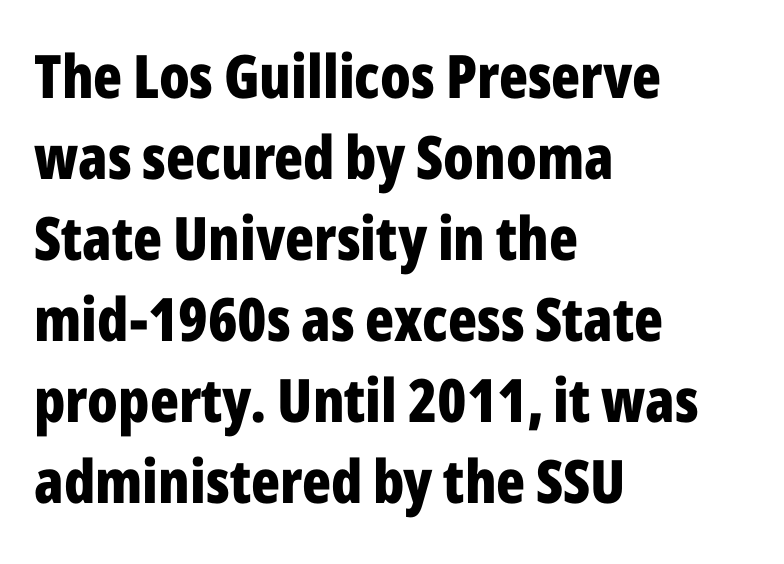
Q: Is the text bold? A: Yes.
Q: Is the text italic (slanted)? A: No, it is upright.
Q: Is the typeface a serif or a sans-serif typeface? A: Sans-serif.
Q: Is the text underlined? A: No.
Q: How is the paragraph aligned? A: Left-aligned.
Q: Is the spacing between letters normal or unusually wide? A: Normal.
Q: Is the spacing between lines tight, normal or loose? A: Normal.
Q: Width (condensed, normal, or wide)? A: Condensed.
Q: Stroke contrast? A: Low.
Q: x-height? A: Medium.
Q: Monospaced? A: No.
